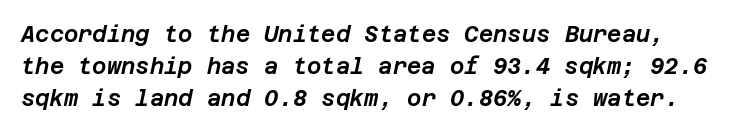
The image shows 22 px text type, italic (leaning right); set normal line spacing (1.45x), normal letter spacing, not underlined.
